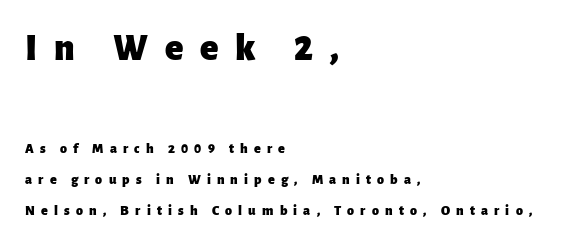
Typeset ragged right — the left edge is the straight one. Type style note: lacks serifs. Compared with typical body copy, the letter spacing here is much looser. Lines of text with bare space underneath.
